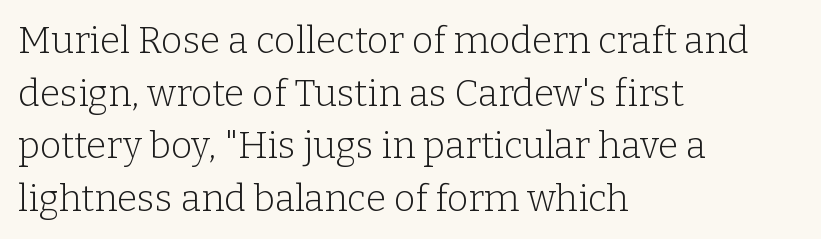
Q: Is the text bold? A: No.
Q: Is the text italic (slanted)? A: No, it is upright.
Q: Is the typeface a serif or a sans-serif typeface? A: Serif.
Q: Is the text underlined? A: No.
Q: How is the paragraph aligned? A: Left-aligned.
Q: Is the spacing between letters normal or unusually wide? A: Normal.
Q: Is the spacing between lines tight, normal or loose? A: Normal.
Q: Width (condensed, normal, or wide)? A: Normal.
Q: Stroke contrast? A: Low.
Q: x-height? A: Medium.
Q: Monospaced? A: No.
